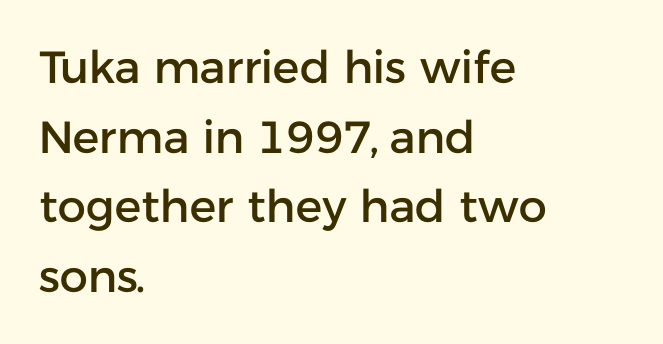
This sample has the flowing, uneven cadence of proportional lettering. Typographically, this falls in the sans-serif category. Regular leading. The axis of the letterforms is exactly vertical. The text block is weighted toward the left margin, trailing off unevenly rightward. A typesetter would call this zero additional tracking.
